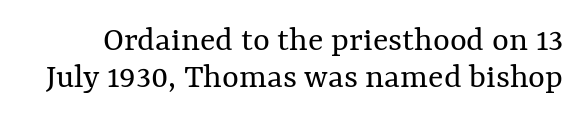
This is roman type, the default non-slanted kind. No chunkiness to these letters — they're not bold. Honestly, there is no underline to notice here at all. A typesetter would call this leading minimal, almost set solid. A typesetter would call this proportional, since set widths differ per character. Honestly, the letter spacing is just normal — you wouldn't notice it.
